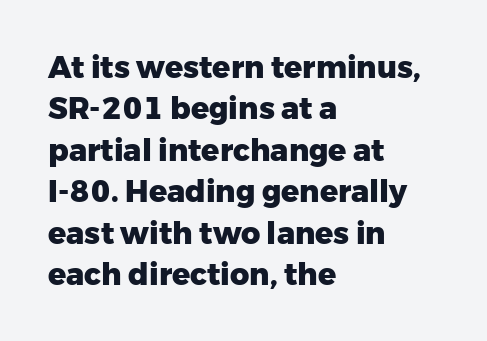
Q: Is the text bold? A: Yes.
Q: Is the text italic (slanted)? A: No, it is upright.
Q: Is the typeface a serif or a sans-serif typeface? A: Sans-serif.
Q: Is the text underlined? A: No.
Q: How is the paragraph aligned? A: Left-aligned.
Q: Is the spacing between letters normal or unusually wide? A: Normal.
Q: Is the spacing between lines tight, normal or loose? A: Normal.
Q: Width (condensed, normal, or wide)? A: Normal.
Q: Stroke contrast? A: Low.
Q: x-height? A: Medium.
Q: Monospaced? A: No.
